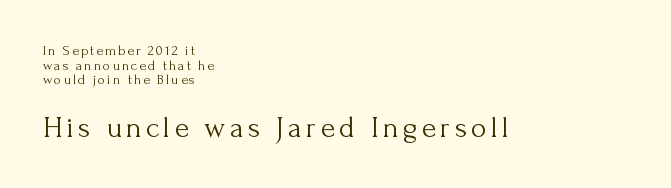
{"serif": "yes", "italic": "no", "bold": "no", "weight": "light", "width": "normal", "stroke_contrast": "medium", "x_height": "small", "monospaced": "no", "underline": "no", "align": "left", "line_spacing": "tight", "line_spacing_ratio": 1.04, "larger_block": "second", "size_ratio": 2.14, "glyph_px": 30}
